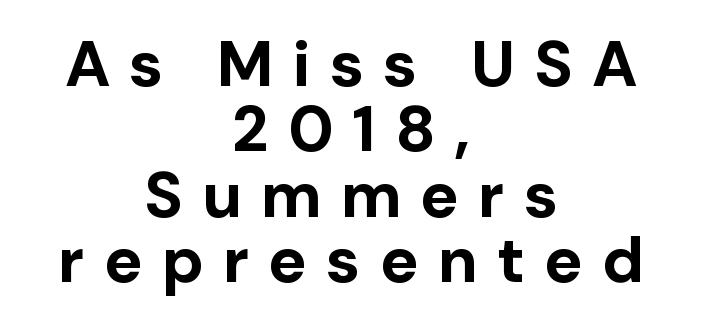
The image shows 64 px bold sans-serif type, upright; set centered, tight line spacing (1.02x), unusually wide letter spacing (+0.3 em), not underlined; low stroke contrast and a medium x-height.
